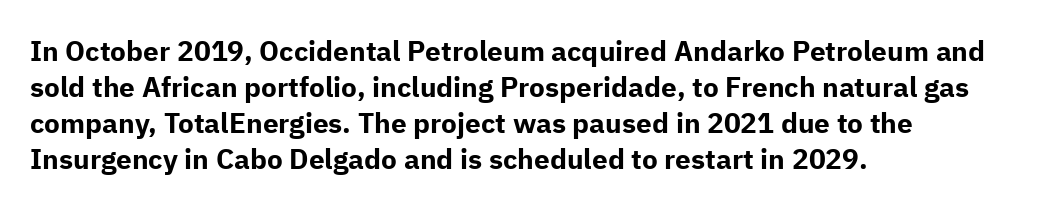
{"serif": "no", "italic": "no", "bold": "yes", "weight": "bold", "width": "normal", "stroke_contrast": "low", "x_height": "medium", "monospaced": "no", "underline": "no", "align": "left", "line_spacing": "normal", "line_spacing_ratio": 1.29, "letter_spacing": "normal", "letter_spacing_em": 0.0, "glyph_px": 28}
